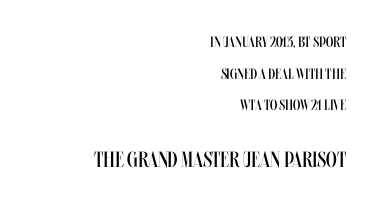
{"italic": "no", "bold": "no", "underline": "no", "align": "right", "line_spacing": "loose", "line_spacing_ratio": 2.11, "letter_spacing": "normal", "letter_spacing_em": 0.0, "larger_block": "second", "size_ratio": 1.47, "glyph_px": 22}
